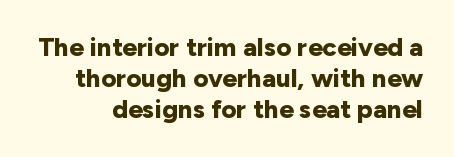
Q: Is the text bold? A: Yes.
Q: Is the text italic (slanted)? A: No, it is upright.
Q: Is the text underlined? A: No.
Q: Is the spacing between letters normal or unusually wide? A: Normal.
